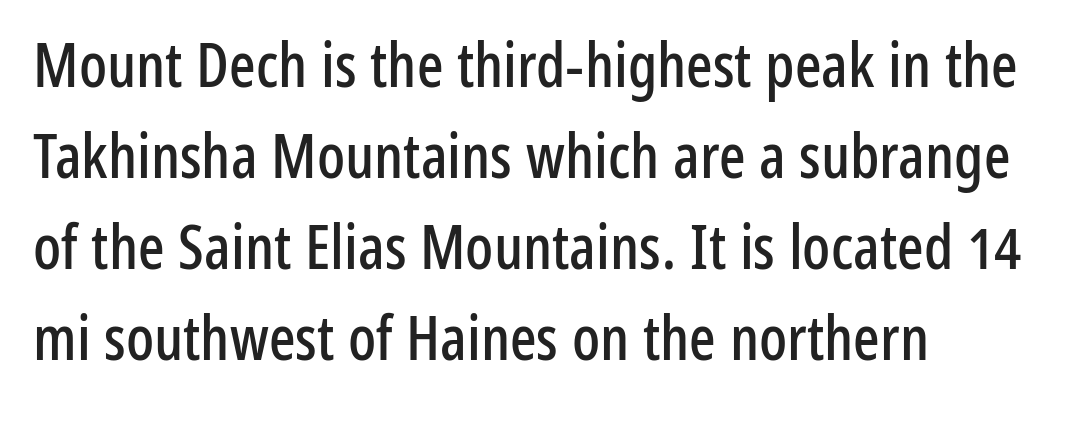
Q: Is the text italic (slanted)? A: No, it is upright.
Q: Is the typeface a serif or a sans-serif typeface? A: Sans-serif.
Q: Is the text underlined? A: No.
Q: How is the paragraph aligned? A: Left-aligned.
Q: Is the spacing between letters normal or unusually wide? A: Normal.
Q: Is the spacing between lines tight, normal or loose? A: Normal.
Q: Width (condensed, normal, or wide)? A: Condensed.
Q: Stroke contrast? A: Low.
Q: x-height? A: Medium.
Q: Monospaced? A: No.
